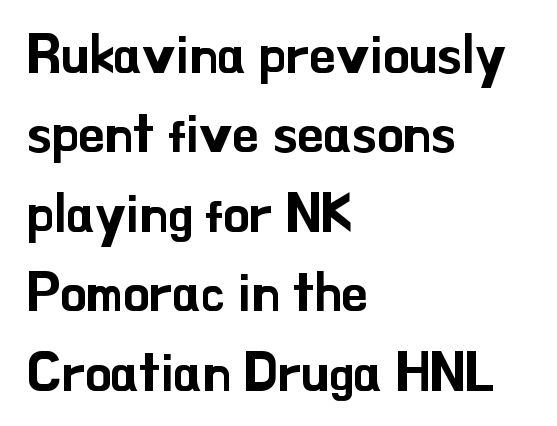
The image shows 53 px sans-serif type, upright; set left-aligned, normal line spacing (1.5x), normal letter spacing, not underlined; low stroke contrast and a small x-height.
